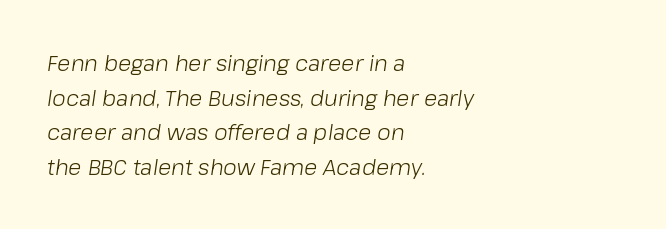
The image shows 22 px text type, italic (leaning right); set left-aligned, normal line spacing (1.57x), normal letter spacing, not underlined.
